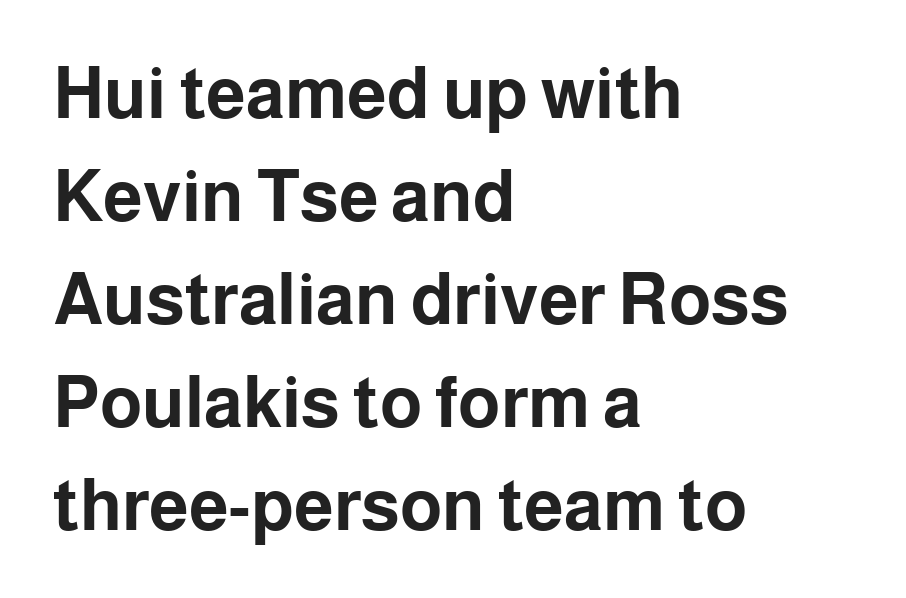
Q: Is the text bold? A: Yes.
Q: Is the text italic (slanted)? A: No, it is upright.
Q: Is the typeface a serif or a sans-serif typeface? A: Sans-serif.
Q: Is the text underlined? A: No.
Q: How is the paragraph aligned? A: Left-aligned.
Q: Is the spacing between letters normal or unusually wide? A: Normal.
Q: Is the spacing between lines tight, normal or loose? A: Normal.
Q: Width (condensed, normal, or wide)? A: Normal.
Q: Stroke contrast? A: Low.
Q: x-height? A: Medium.
Q: Monospaced? A: No.
